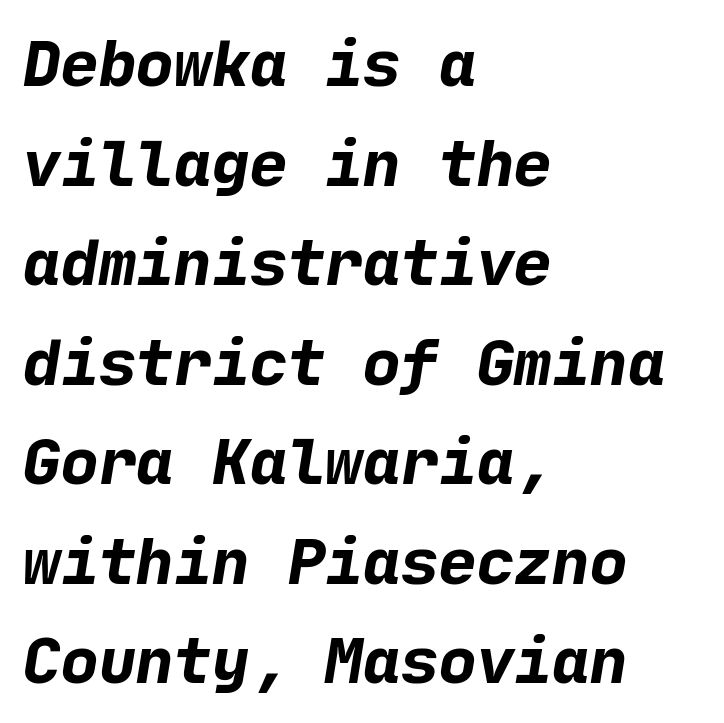
{"serif": "no", "bold": "yes", "weight": "bold", "width": "normal", "stroke_contrast": "low", "x_height": "medium", "underline": "no", "align": "left", "line_spacing": "normal", "line_spacing_ratio": 1.58, "letter_spacing": "normal", "letter_spacing_em": 0.0, "glyph_px": 63}
